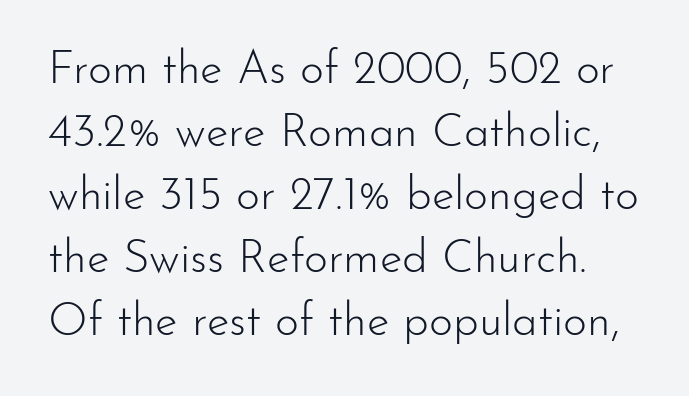
Inter-character spacing is left at the font's built-in metrics. Leading matches the norm, producing a regular column. Varying glyph widths throughout — classic text-font behaviour. Serif or sans? Sans — the stroke terminals are bare. Counters stay open thanks to moderate or lighter strokes.
